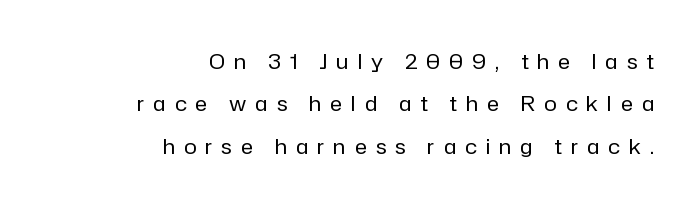
Q: Is the text bold? A: No.
Q: Is the text italic (slanted)? A: No, it is upright.
Q: Is the text underlined? A: No.
Q: How is the paragraph aligned? A: Right-aligned.
Q: Is the spacing between letters normal or unusually wide? A: Unusually wide.
Q: Is the spacing between lines tight, normal or loose? A: Loose.
